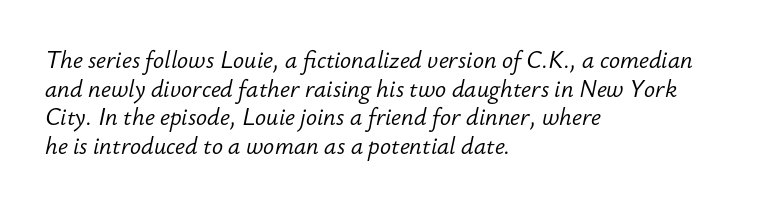
The image shows 23 px text type, italic (leaning right); set left-aligned, normal line spacing (1.25x), normal letter spacing, not underlined.
